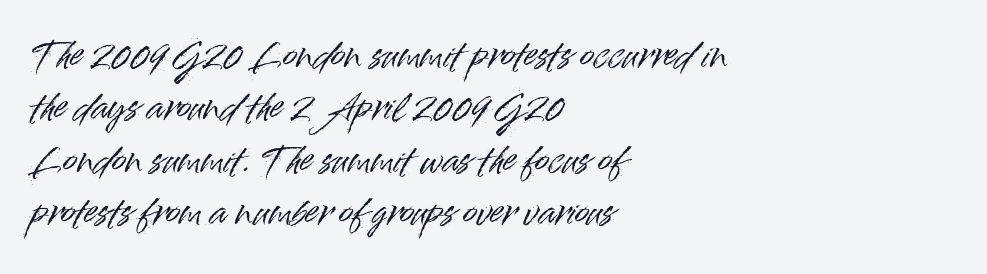
{"serif": "no", "width": "normal", "stroke_contrast": "high", "x_height": "small", "monospaced": "no", "underline": "no", "align": "left", "line_spacing": "normal", "line_spacing_ratio": 1.54, "letter_spacing": "normal", "letter_spacing_em": 0.0, "glyph_px": 34}
